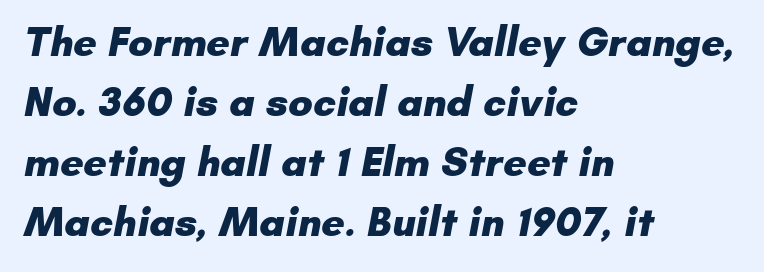
The image shows 41 px heavy sans-serif type; set left-aligned, normal line spacing (1.46x), normal letter spacing, not underlined; low stroke contrast and a small x-height.
